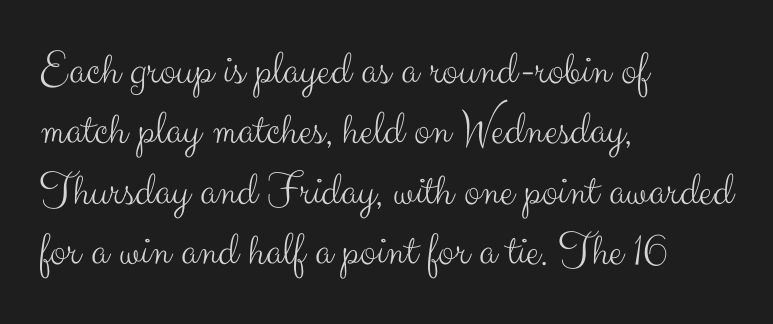
How are the letters spaced? Ordinarily, with no added tracking. Leading matches the norm, producing a regular column. Any mark beneath the type? The region is blank. Stroke mass is kept to a normal reading level or below.
